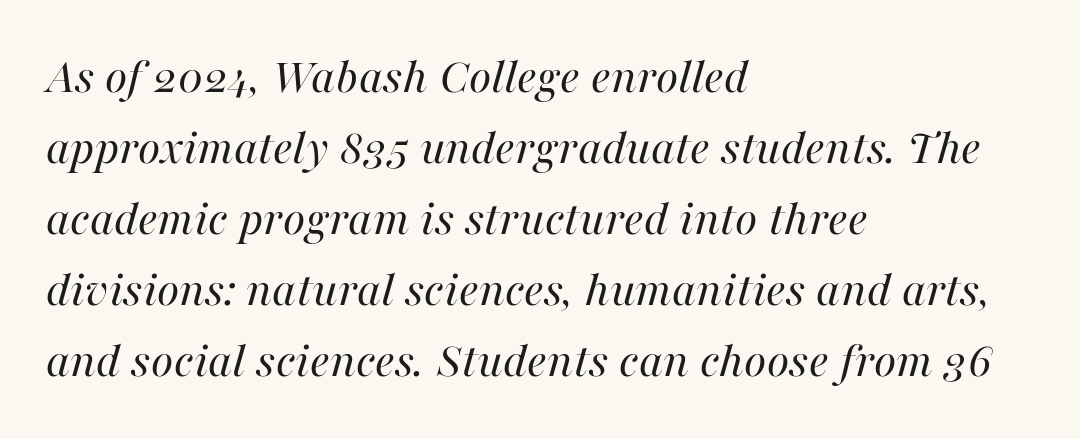
Weight class: somewhere from thin through regular. A typesetter would call this leading conventional body-copy spacing. The face used here is proportionally spaced, like ordinary book or web type. It's the slanting kind of type. Underlining? Definitely not there.
